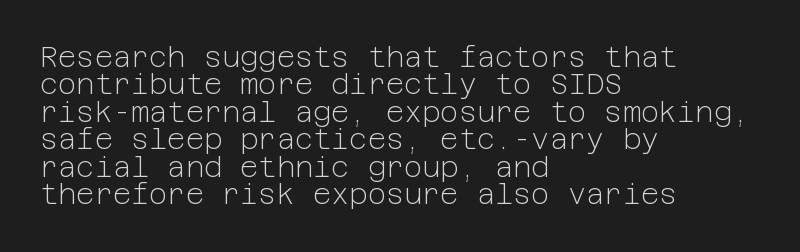
The image shows 28 px light sans-serif type, upright; set left-aligned, tight line spacing (0.98x), normal letter spacing, not underlined; low stroke contrast and a medium x-height.
